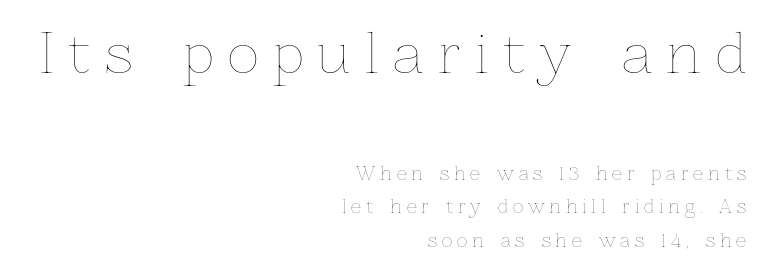
The composition opens big and finishes small. Rule under the text: the space is simply empty. Think standard paragraph weight, or any step lighter than that. Nope, not italic — everything's standing straight. Looks like regular typesetting: each glyph gets only the width it needs. Observe the wide spacing: letters keep a clear distance from each other.
